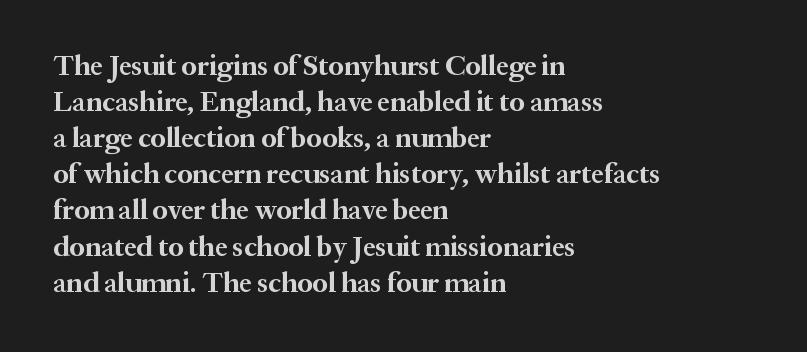
The image shows 28 px bold serif type, upright; set left-aligned, normal line spacing (1.29x), normal letter spacing, not underlined; medium stroke contrast and a medium x-height.
